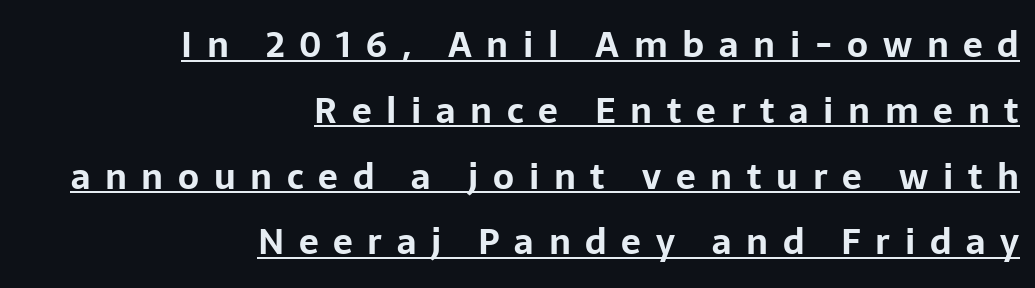
{"serif": "no", "italic": "no", "bold": "yes", "weight": "bold", "width": "normal", "stroke_contrast": "low", "x_height": "medium", "monospaced": "no", "underline": "yes", "align": "right", "line_spacing_ratio": 1.88, "letter_spacing": "wide", "letter_spacing_em": 0.42, "glyph_px": 35}
